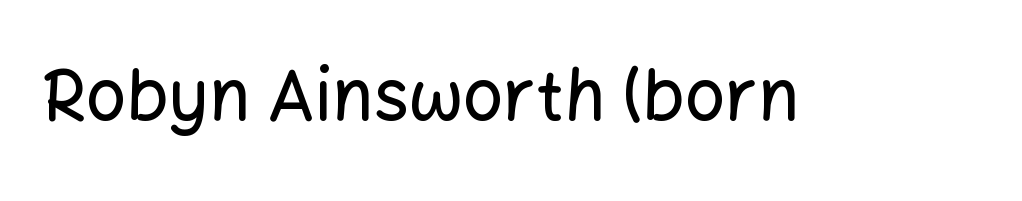
{"serif": "no", "italic": "no", "width": "normal", "stroke_contrast": "low", "x_height": "medium", "monospaced": "no", "underline": "no", "letter_spacing": "normal", "letter_spacing_em": 0.0, "glyph_px": 71}
